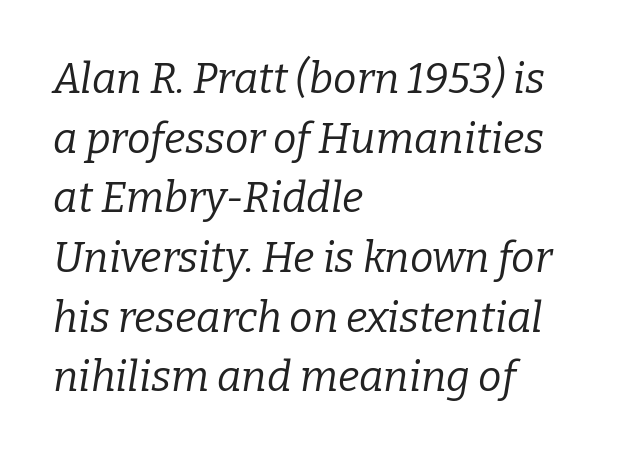
Q: Is the text bold? A: No.
Q: Is the text italic (slanted)? A: Yes, it leans right by about 9 degrees.
Q: Is the typeface a serif or a sans-serif typeface? A: Serif.
Q: Is the text underlined? A: No.
Q: How is the paragraph aligned? A: Left-aligned.
Q: Is the spacing between letters normal or unusually wide? A: Normal.
Q: Is the spacing between lines tight, normal or loose? A: Normal.
Q: Width (condensed, normal, or wide)? A: Normal.
Q: Stroke contrast? A: Low.
Q: x-height? A: Medium.
Q: Monospaced? A: No.
